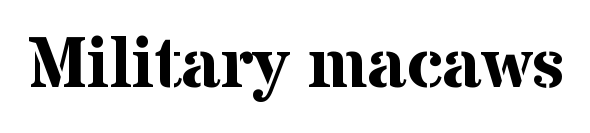
The image shows 71 px bold serif type, upright; set normal letter spacing, not underlined; medium stroke contrast and a medium x-height.
